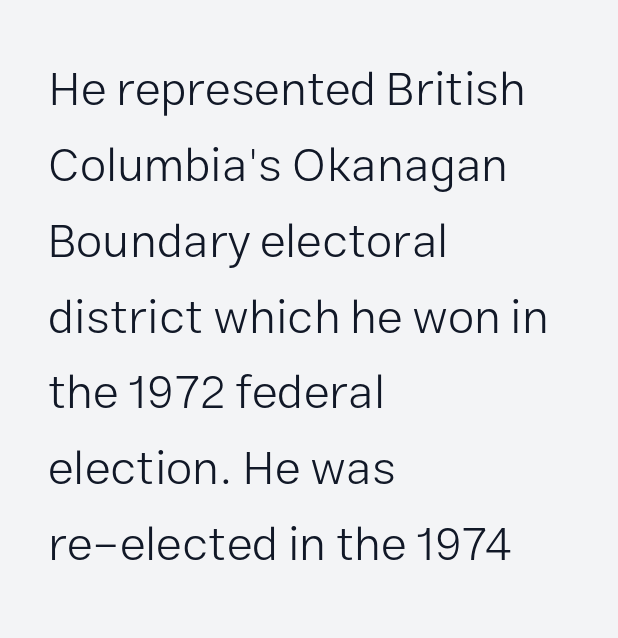
{"serif": "no", "italic": "no", "bold": "no", "weight": "light", "width": "normal", "stroke_contrast": "low", "x_height": "medium", "monospaced": "no", "underline": "no", "align": "left", "line_spacing": "normal", "line_spacing_ratio": 1.58, "letter_spacing": "normal", "letter_spacing_em": 0.0, "glyph_px": 48}
